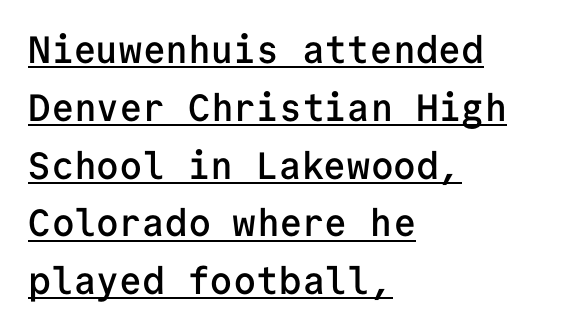
{"serif": "no", "italic": "no", "bold": "semi", "weight": "semibold", "width": "normal", "stroke_contrast": "low", "x_height": "medium", "monospaced": "yes", "underline": "yes", "align": "left", "line_spacing": "normal", "line_spacing_ratio": 1.52, "letter_spacing": "normal", "letter_spacing_em": 0.0, "glyph_px": 38}
